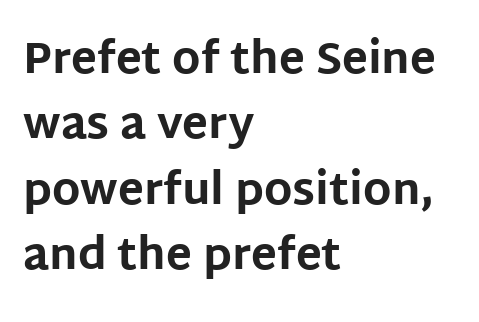
Q: Is the text bold? A: Yes.
Q: Is the text italic (slanted)? A: No, it is upright.
Q: Is the typeface a serif or a sans-serif typeface? A: Sans-serif.
Q: Is the text underlined? A: No.
Q: How is the paragraph aligned? A: Left-aligned.
Q: Is the spacing between letters normal or unusually wide? A: Normal.
Q: Is the spacing between lines tight, normal or loose? A: Normal.
Q: Width (condensed, normal, or wide)? A: Normal.
Q: Stroke contrast? A: Low.
Q: x-height? A: Large.
Q: Monospaced? A: No.
